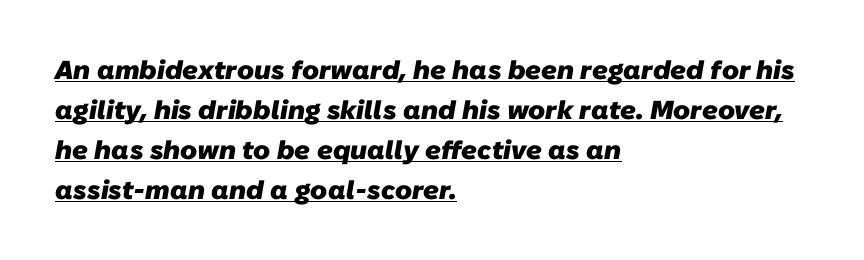
{"bold": "yes", "underline": "yes", "align": "left", "line_spacing": "normal", "line_spacing_ratio": 1.54, "letter_spacing": "normal", "letter_spacing_em": 0.0, "glyph_px": 26}
